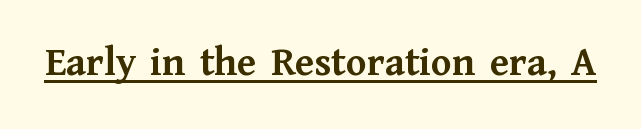
{"serif": "yes", "italic": "no", "bold": "yes", "weight": "semibold", "width": "normal", "stroke_contrast": "medium", "x_height": "medium", "monospaced": "no", "underline": "yes", "letter_spacing": "normal", "letter_spacing_em": 0.0, "glyph_px": 42}
